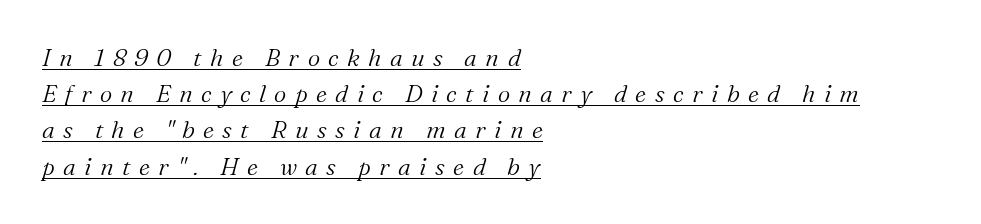
Q: Is the text bold? A: No.
Q: Is the text italic (slanted)? A: Yes, it leans right by about 16 degrees.
Q: Is the text underlined? A: Yes.
Q: How is the paragraph aligned? A: Left-aligned.
Q: Is the spacing between letters normal or unusually wide? A: Unusually wide.
Q: Is the spacing between lines tight, normal or loose? A: Normal.
